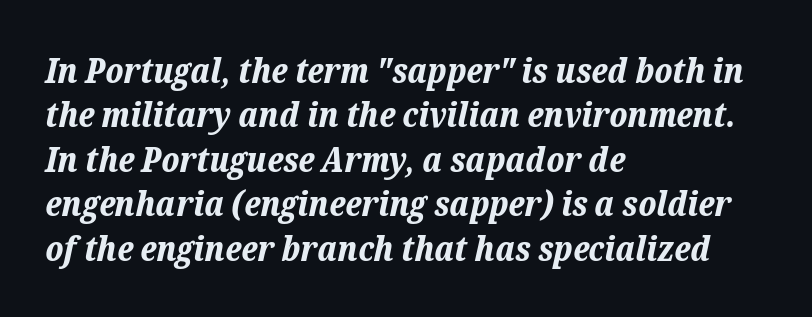
Q: Is the text bold? A: Yes.
Q: Is the text italic (slanted)? A: Yes, it leans right by about 12 degrees.
Q: Is the text underlined? A: No.
Q: How is the paragraph aligned? A: Left-aligned.
Q: Is the spacing between letters normal or unusually wide? A: Normal.
Q: Is the spacing between lines tight, normal or loose? A: Normal.
Q: Width (condensed, normal, or wide)? A: Normal.
Q: Stroke contrast? A: Low.
Q: x-height? A: Medium.
Q: Monospaced? A: No.
